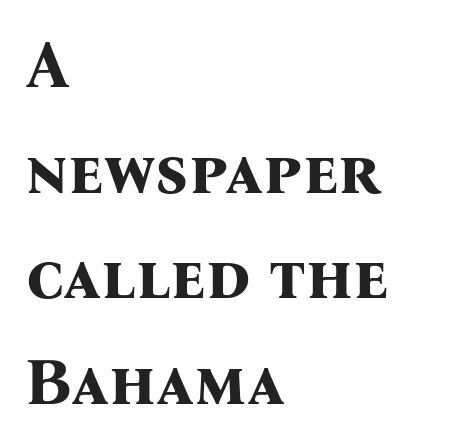
{"serif": "yes", "italic": "no", "bold": "yes", "weight": "bold", "width": "normal", "stroke_contrast": "medium", "x_height": "medium", "monospaced": "no", "underline": "no", "align": "left", "line_spacing": "normal", "line_spacing_ratio": 1.6, "letter_spacing": "normal", "letter_spacing_em": 0.0, "glyph_px": 66}
